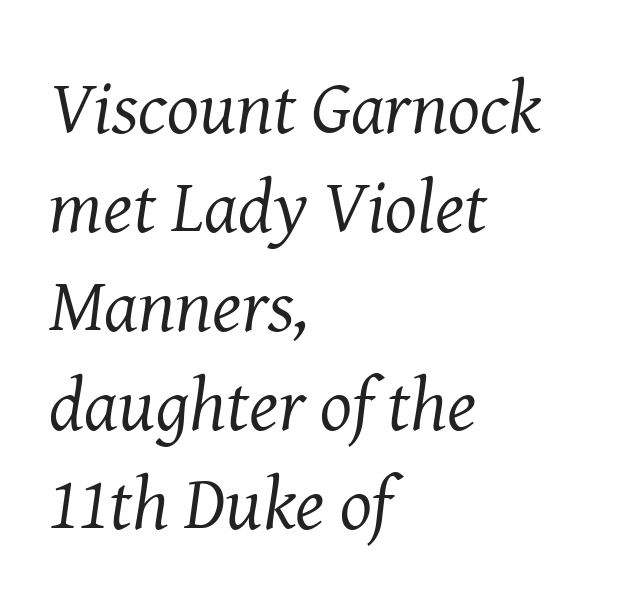
{"serif": "yes", "italic": "yes", "lean": "right", "slant_degrees": 8, "bold": "no", "weight": "regular", "width": "normal", "stroke_contrast": "medium", "x_height": "medium", "monospaced": "no", "underline": "no", "align": "left", "line_spacing": "normal", "line_spacing_ratio": 1.32, "letter_spacing": "normal", "letter_spacing_em": 0.0, "glyph_px": 75}
